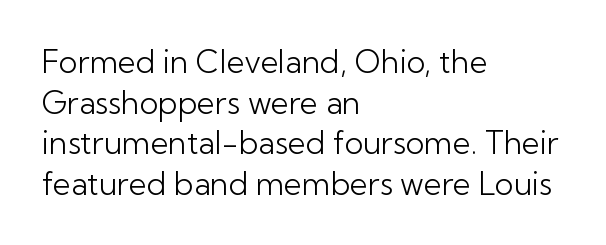
{"serif": "no", "italic": "no", "bold": "no", "weight": "light", "width": "normal", "stroke_contrast": "low", "x_height": "medium", "monospaced": "no", "underline": "no", "align": "left", "line_spacing": "normal", "line_spacing_ratio": 1.31, "letter_spacing": "normal", "letter_spacing_em": 0.0, "glyph_px": 31}
